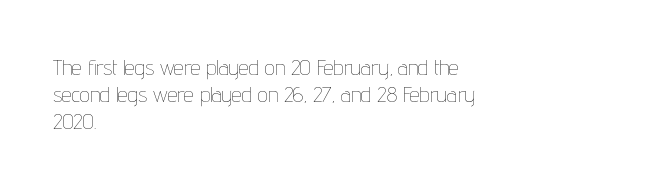
{"italic": "no", "bold": "no", "underline": "no", "align": "left", "line_spacing_ratio": 1.23, "letter_spacing": "normal", "letter_spacing_em": 0.0, "glyph_px": 22}
